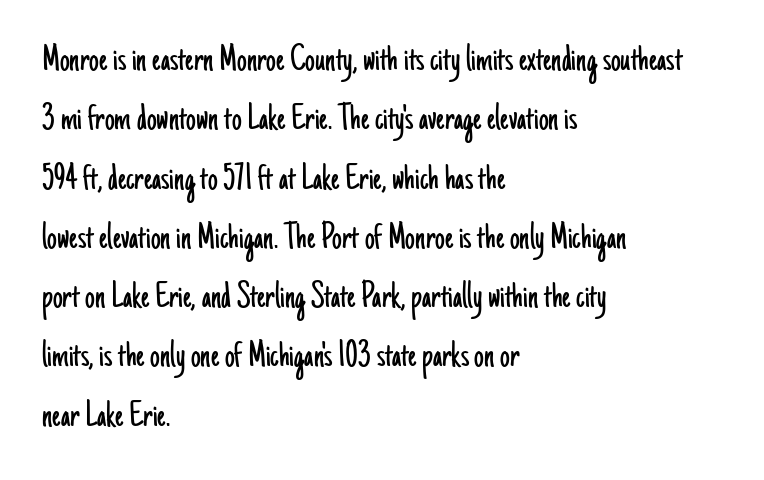
Think standard paragraph weight, or any step lighter than that. Serifs: no, the terminals of the letterforms are clean. You could not count columns in this text — the font is proportionally spaced. Upright lettering throughout.
